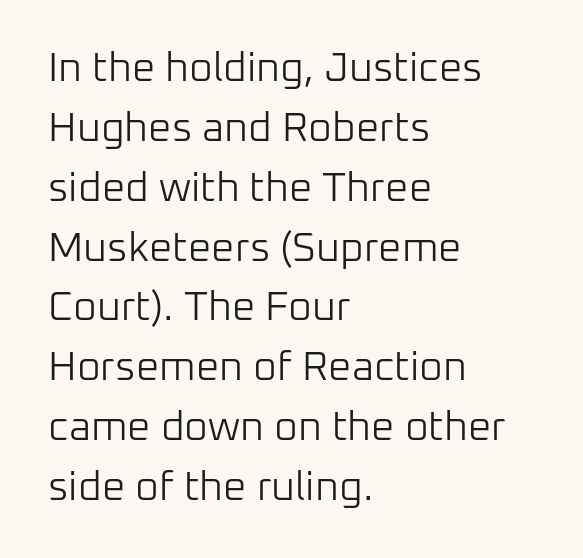
The image shows 41 px light sans-serif type, upright; set left-aligned, normal line spacing (1.46x), normal letter spacing, not underlined; low stroke contrast and a medium x-height.
